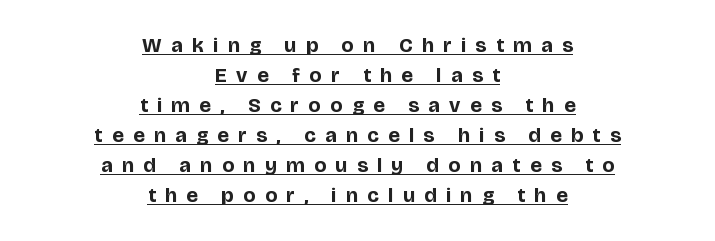
The image shows 21 px bold type, upright; set centered, normal line spacing (1.43x), unusually wide letter spacing (+0.45 em), underlined.
